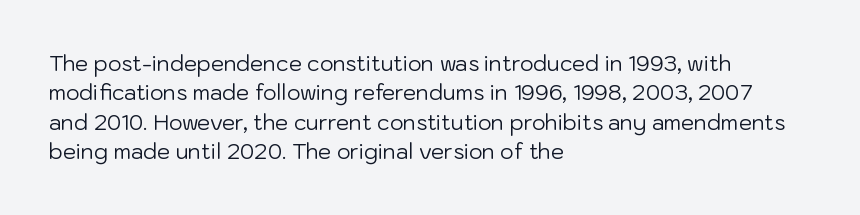
{"italic": "no", "bold": "no", "underline": "no", "align": "left", "line_spacing": "normal", "line_spacing_ratio": 1.4, "letter_spacing": "normal", "letter_spacing_em": 0.0, "glyph_px": 21}
